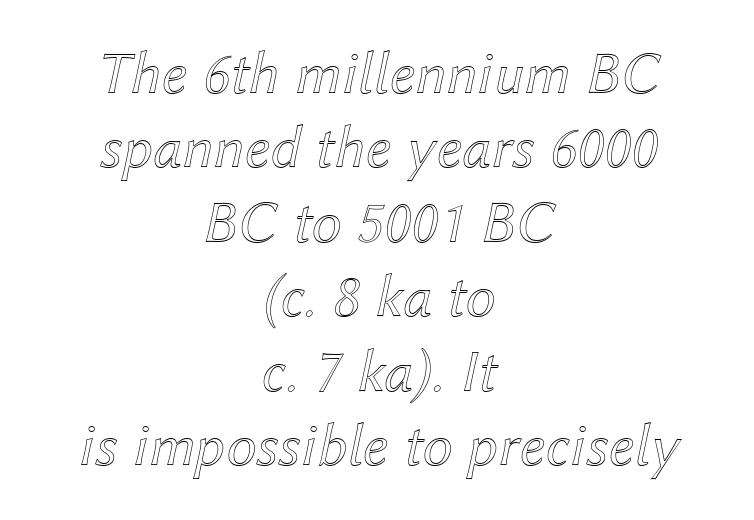
Q: Is the text italic (slanted)? A: Yes, it leans right by about 12 degrees.
Q: Is the text underlined? A: No.
Q: How is the paragraph aligned? A: Centered.
Q: Is the spacing between letters normal or unusually wide? A: Normal.
Q: Width (condensed, normal, or wide)? A: Normal.
Q: x-height? A: Medium.
Q: Monospaced? A: No.
